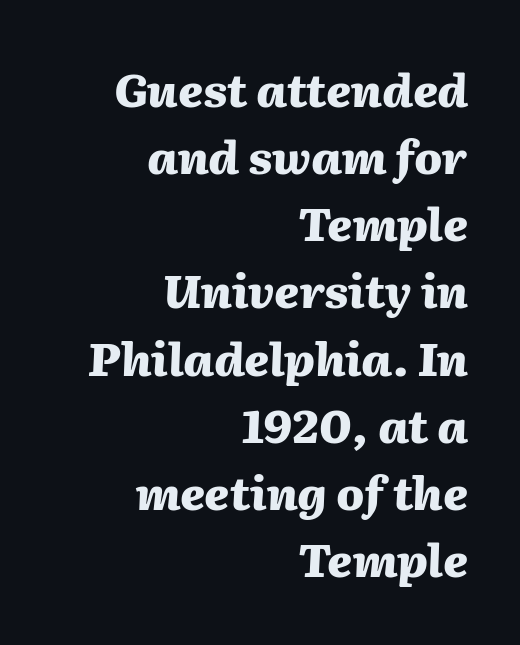
The image shows 46 px heavy type, italic (leaning right); set right-aligned, normal line spacing (1.46x), normal letter spacing, not underlined; medium stroke contrast and a medium x-height.
